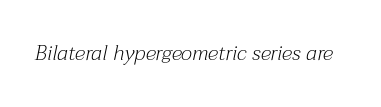
{"italic": "yes", "lean": "right", "slant_degrees": 12, "bold": "no", "underline": "no", "letter_spacing": "normal", "letter_spacing_em": 0.0, "glyph_px": 21}
